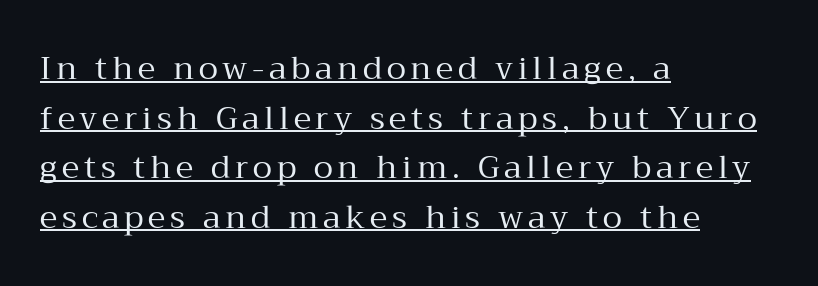
The image shows 32 px regular-weight serif type, upright; set left-aligned, normal line spacing (1.55x), underlined; medium stroke contrast and a medium x-height.
